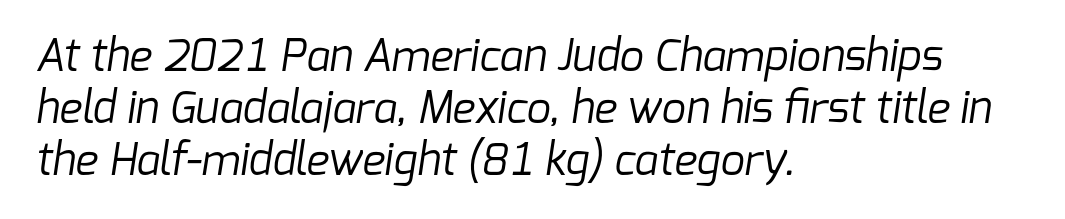
The image shows 43 px regular-weight sans-serif type; set left-aligned, line spacing 1.21x, normal letter spacing, not underlined; low stroke contrast and a medium x-height.
